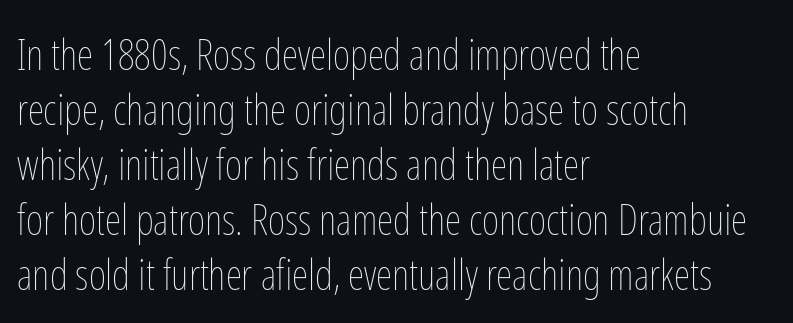
The letters advance in unequal steps, a hallmark of proportional type. This is roman type, the default non-slanted kind. Layout note: lines flush left. No word sits above an underline. Weight: not bold — regular or lighter. Notice how descenders clear the ascenders below comfortably — that's standard leading.
